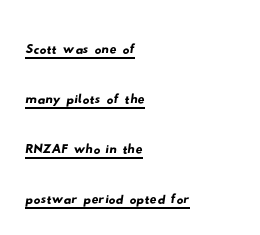
{"serif": "no", "width": "wide", "stroke_contrast": "low", "x_height": "small", "monospaced": "no", "underline": "yes", "align": "left", "line_spacing": "normal", "line_spacing_ratio": 1.47, "letter_spacing": "normal", "letter_spacing_em": 0.0, "glyph_px": 34}
